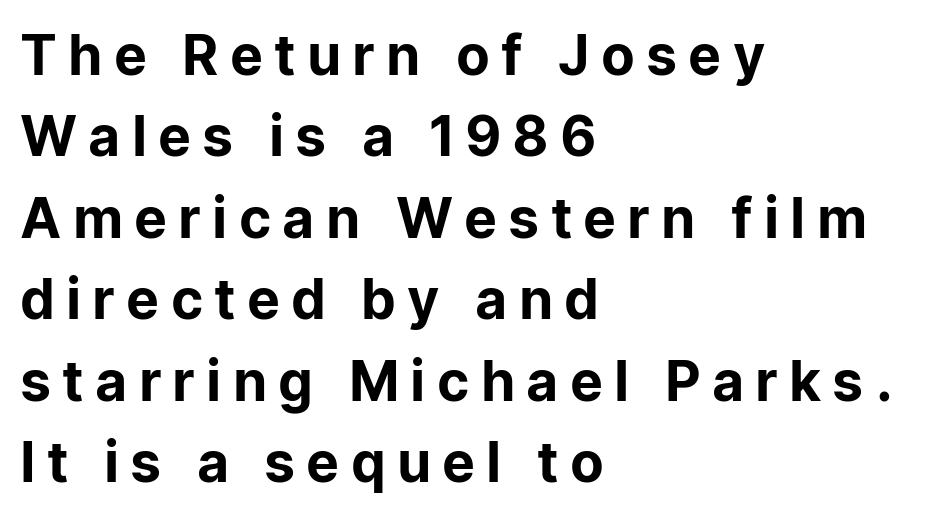
Q: Is the text bold? A: Yes.
Q: Is the text italic (slanted)? A: No, it is upright.
Q: Is the typeface a serif or a sans-serif typeface? A: Sans-serif.
Q: Is the text underlined? A: No.
Q: How is the paragraph aligned? A: Left-aligned.
Q: Is the spacing between letters normal or unusually wide? A: Unusually wide.
Q: Is the spacing between lines tight, normal or loose? A: Normal.
Q: Width (condensed, normal, or wide)? A: Normal.
Q: Stroke contrast? A: Low.
Q: x-height? A: Medium.
Q: Monospaced? A: No.
